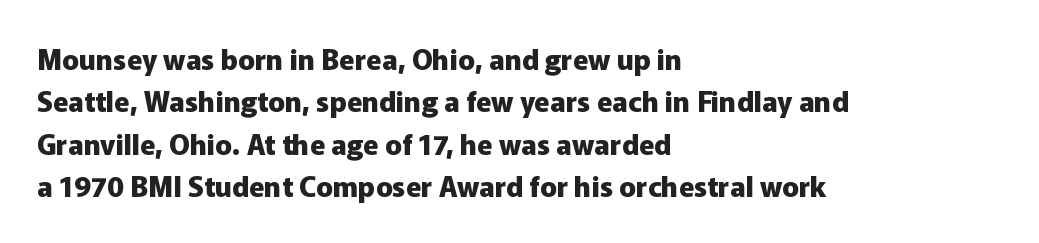
{"serif": "no", "italic": "no", "bold": "yes", "weight": "heavy", "width": "normal", "stroke_contrast": "low", "x_height": "medium", "monospaced": "no", "underline": "no", "align": "left", "line_spacing": "normal", "line_spacing_ratio": 1.51, "letter_spacing": "normal", "letter_spacing_em": 0.0, "glyph_px": 28}
